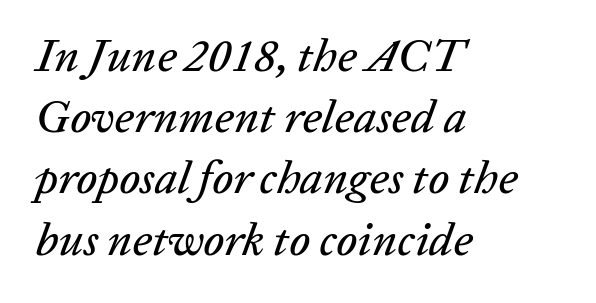
The image shows 46 px text type, italic (leaning right); set left-aligned, normal line spacing (1.33x), normal letter spacing, not underlined; low stroke contrast and a medium x-height.
